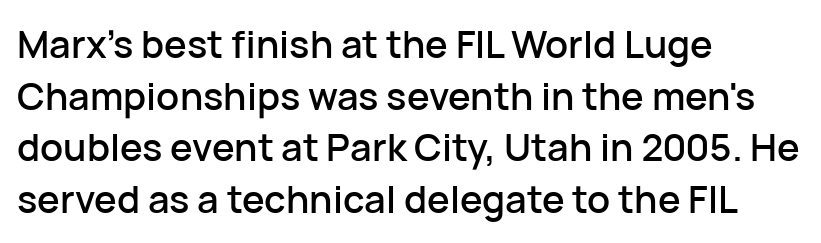
{"serif": "no", "italic": "no", "width": "normal", "stroke_contrast": "low", "x_height": "medium", "monospaced": "no", "underline": "no", "align": "left", "line_spacing": "normal", "line_spacing_ratio": 1.36, "letter_spacing": "normal", "letter_spacing_em": 0.0, "glyph_px": 38}
